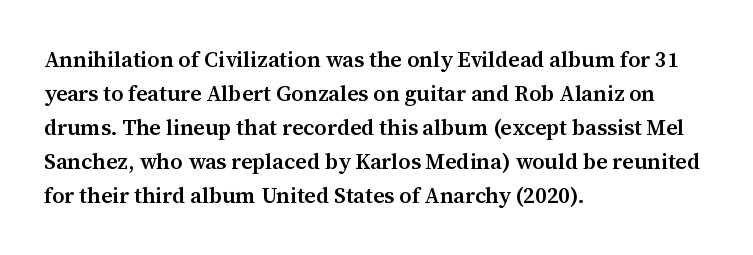
Notice how the stems are strictly vertical — no italics here. The passage shown has conventional tracking throughout. As a designer I'd log this as weight 600, semibold. Line beginnings align vertically; line endings do not.
